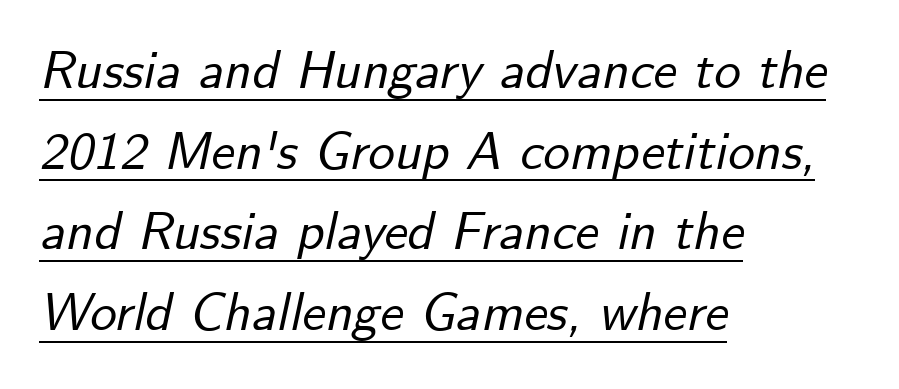
{"italic": "yes", "lean": "right", "slant_degrees": 12, "width": "normal", "stroke_contrast": "low", "x_height": "small", "monospaced": "no", "underline": "yes", "align": "left", "line_spacing": "normal", "line_spacing_ratio": 1.52, "letter_spacing": "normal", "letter_spacing_em": 0.0, "glyph_px": 53}
